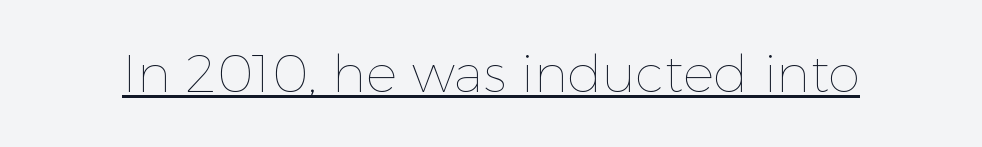
Here the designer chose a conventional face with non-uniform glyph widths. The rendering uses the underline text-decoration. You could call the tracking neutral — neither tight nor loose. The weight tops out at a normal text grade. The lettering holds an erect, upright posture throughout.
